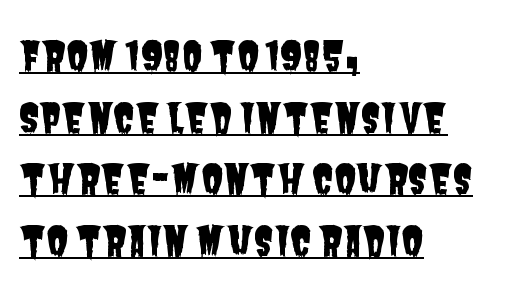
Q: Is the typeface a serif or a sans-serif typeface? A: Sans-serif.
Q: Is the text underlined? A: Yes.
Q: How is the paragraph aligned? A: Left-aligned.
Q: Is the spacing between letters normal or unusually wide? A: Normal.
Q: Is the spacing between lines tight, normal or loose? A: Normal.
Q: Width (condensed, normal, or wide)? A: Condensed.
Q: Stroke contrast? A: Low.
Q: x-height? A: Large.
Q: Monospaced? A: No.
